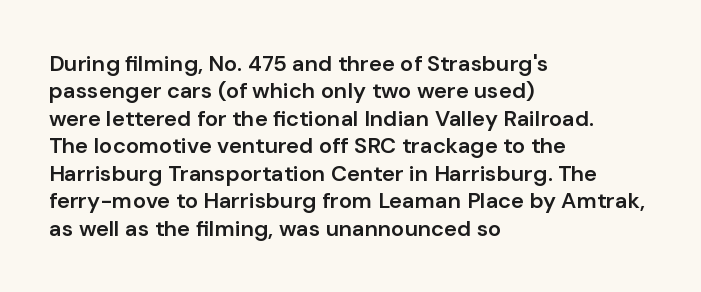
The image shows 22 px text type, upright; set left-aligned, normal line spacing (1.25x), normal letter spacing, not underlined.
